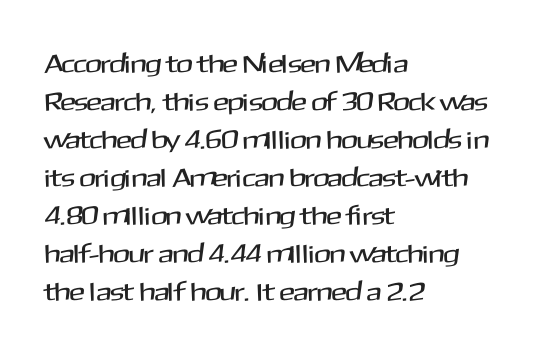
{"italic": "no", "underline": "no", "align": "left", "line_spacing": "normal", "line_spacing_ratio": 1.46, "letter_spacing": "normal", "letter_spacing_em": 0.0, "glyph_px": 26}
